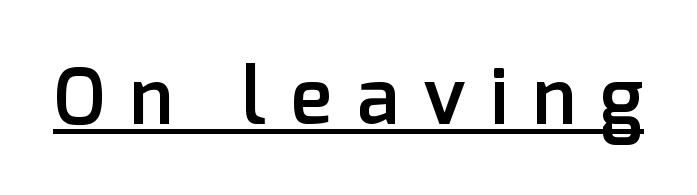
Q: Is the text bold? A: Semi-bold.
Q: Is the text italic (slanted)? A: No, it is upright.
Q: Is the typeface a serif or a sans-serif typeface? A: Sans-serif.
Q: Is the text underlined? A: Yes.
Q: Is the spacing between letters normal or unusually wide? A: Unusually wide.
Q: Width (condensed, normal, or wide)? A: Normal.
Q: Stroke contrast? A: Low.
Q: x-height? A: Medium.
Q: Monospaced? A: No.
